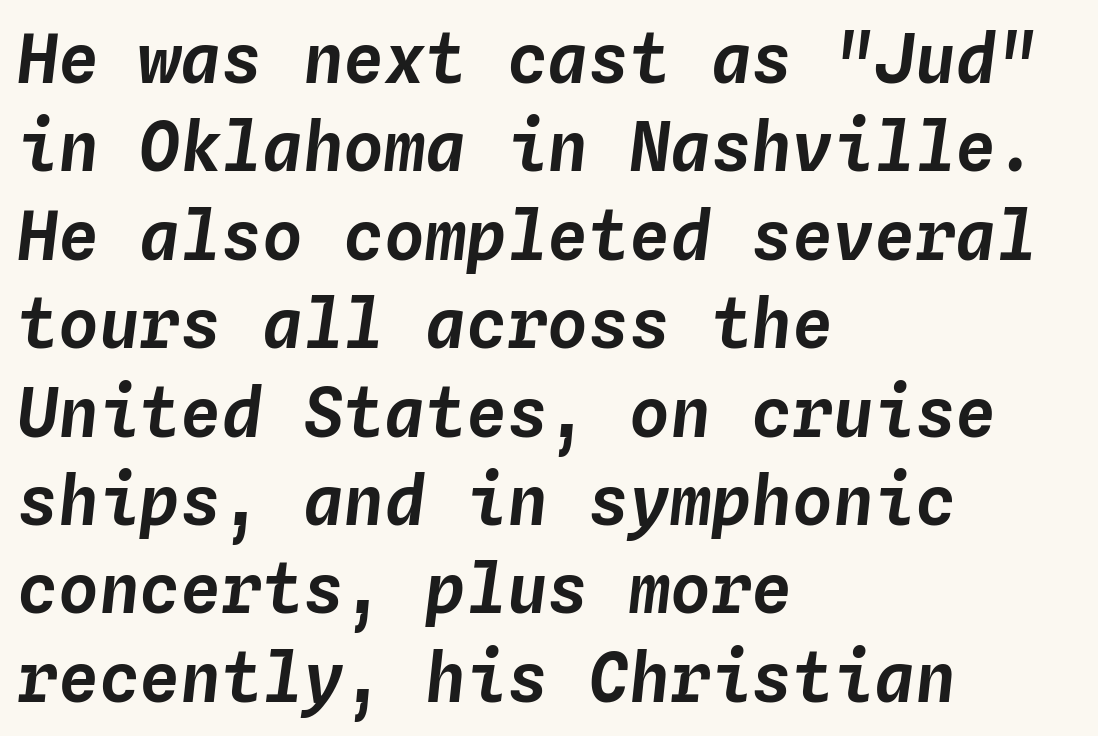
Characters are canted at an angle relative to the baseline's perpendicular. Looks like terminal output: every glyph gets an equal slot. Does the leading feel generous? No, just average. Alignment: flush left. Anything drawn beneath the words? Only blank space. In terms of letterspacing, this is plain default setting.
